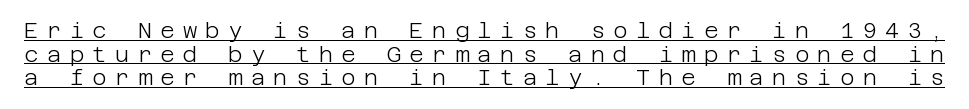
{"italic": "no", "bold": "no", "underline": "yes", "line_spacing": "tight", "line_spacing_ratio": 1.07, "letter_spacing": "wide", "letter_spacing_em": 0.38, "glyph_px": 22}
